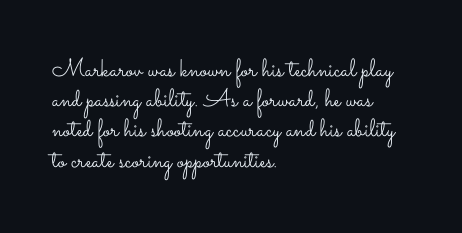
Q: Is the text bold? A: No.
Q: Is the text italic (slanted)? A: Yes.
Q: Is the text underlined? A: No.
Q: How is the paragraph aligned? A: Left-aligned.
Q: Is the spacing between letters normal or unusually wide? A: Normal.
